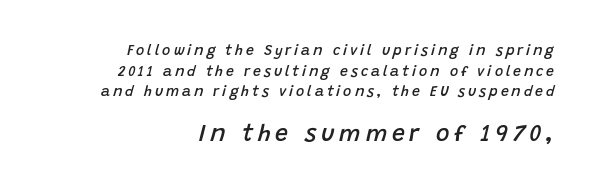
Rule under the text: the space is simply empty. Posture: slanted. Compared with an ordinary text face, these strokes are moderately heavier — a semibold. Scale increases going downward across the two blocks. Does extra space separate the letters? Yes, quite a lot of it. Line spacing here is normal.
